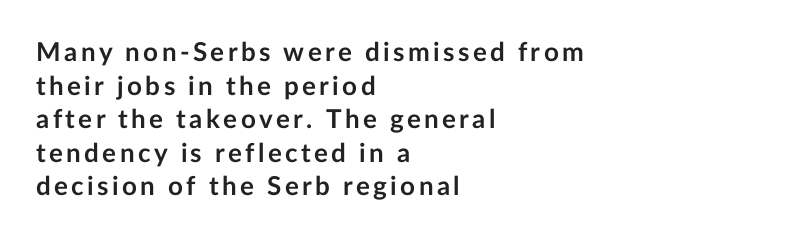
{"italic": "no", "bold": "yes", "underline": "no", "align": "left", "line_spacing": "normal", "line_spacing_ratio": 1.29, "glyph_px": 26}
